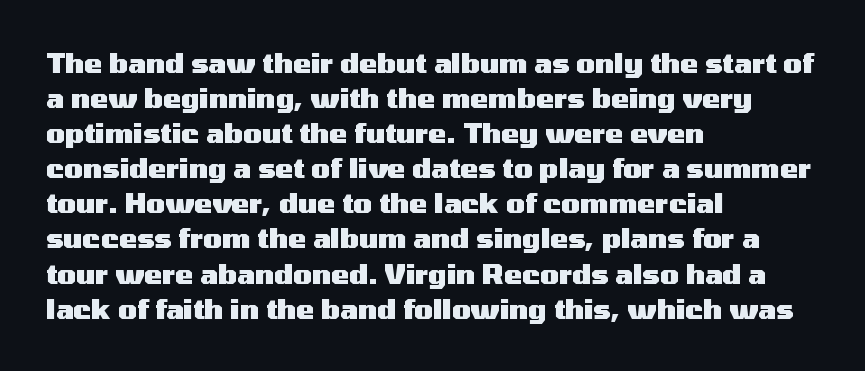
Is there much room between lines? A standard amount, neither cramped nor airy. Emphasis by weight is at full strength: bold. Each word holds together tightly as a unit, with standard inter-letter gaps. Rule under the text: the space is simply empty. Style check: upright. Does the copy run flush right? No — it runs flush left.
